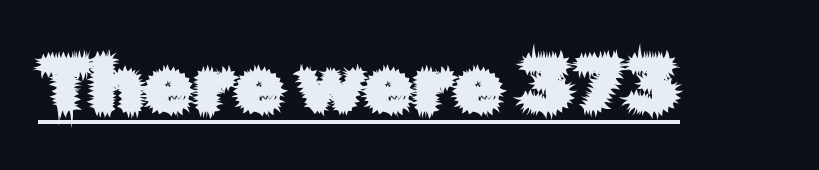
Q: Is the text italic (slanted)? A: No, it is upright.
Q: Is the typeface a serif or a sans-serif typeface? A: Sans-serif.
Q: Is the text underlined? A: Yes.
Q: Is the spacing between letters normal or unusually wide? A: Normal.
Q: Width (condensed, normal, or wide)? A: Normal.
Q: Stroke contrast? A: Low.
Q: x-height? A: Medium.
Q: Monospaced? A: No.
